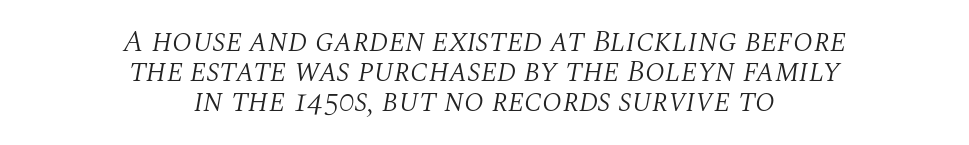
{"serif": "yes", "italic": "yes", "lean": "right", "slant_degrees": 10, "bold": "no", "weight": "light", "width": "normal", "stroke_contrast": "medium", "x_height": "large", "monospaced": "no", "underline": "no", "align": "center", "line_spacing": "tight", "line_spacing_ratio": 0.97, "letter_spacing": "normal", "letter_spacing_em": 0.0, "glyph_px": 31}
